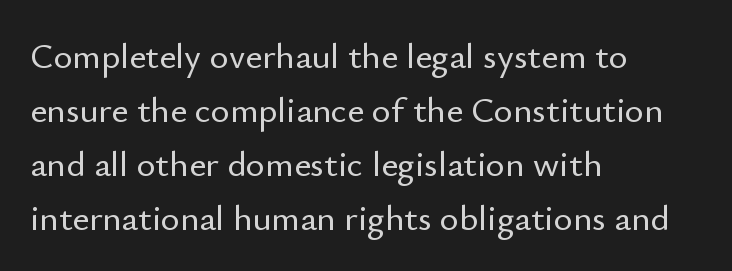
{"serif": "no", "italic": "no", "width": "normal", "stroke_contrast": "low", "x_height": "small", "monospaced": "no", "underline": "no", "align": "left", "line_spacing": "normal", "line_spacing_ratio": 1.5, "letter_spacing": "normal", "letter_spacing_em": 0.0, "glyph_px": 36}
